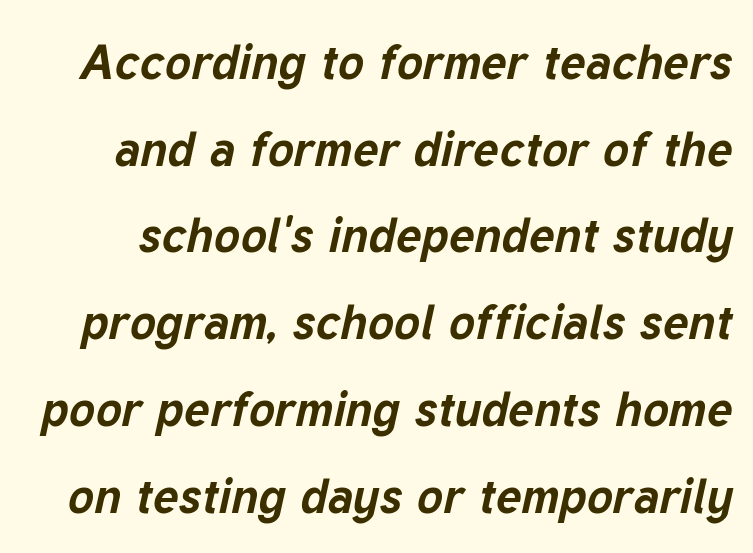
{"italic": "yes", "lean": "right", "slant_degrees": 12, "bold": "yes", "weight": "bold", "width": "normal", "stroke_contrast": "low", "x_height": "medium", "monospaced": "no", "underline": "no", "line_spacing_ratio": 1.77, "letter_spacing": "normal", "letter_spacing_em": 0.0, "glyph_px": 49}
